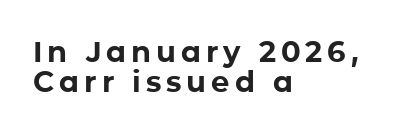
The image shows 29 px bold sans-serif type, upright; set left-aligned, tight line spacing (1.03x), not underlined; low stroke contrast and a medium x-height.
